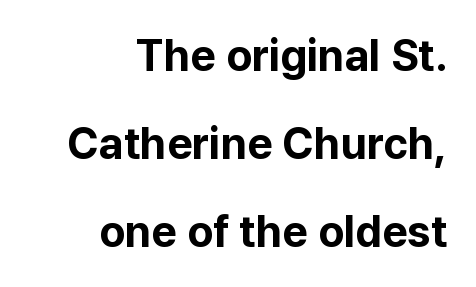
{"serif": "no", "italic": "no", "bold": "yes", "weight": "bold", "width": "normal", "stroke_contrast": "low", "x_height": "medium", "monospaced": "no", "underline": "no", "align": "right", "line_spacing": "loose", "line_spacing_ratio": 2.0, "letter_spacing": "normal", "letter_spacing_em": 0.0, "glyph_px": 44}
